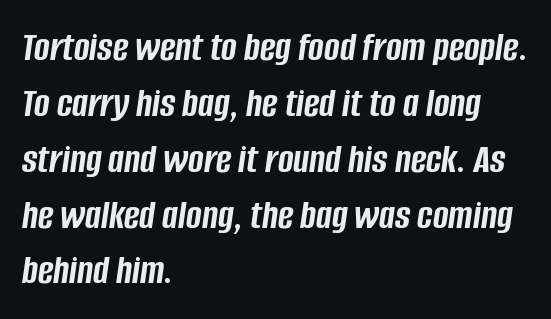
Every character sits at an angle, as italics do. Notice how descenders clear the ascenders below comfortably — that's standard leading. A typesetter would call this zero additional tracking. The strip under each line holds only bare page. Proportional: the letters do not fall into vertical columns.
